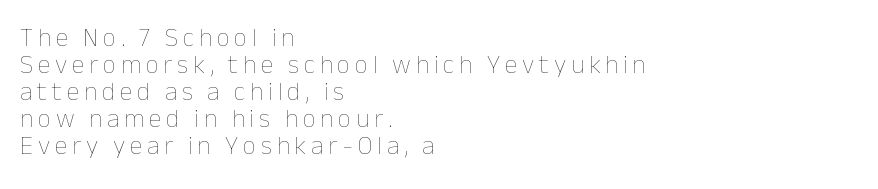
The image shows 26 px text type, upright; set left-aligned, tight line spacing (1.04x), not underlined.
